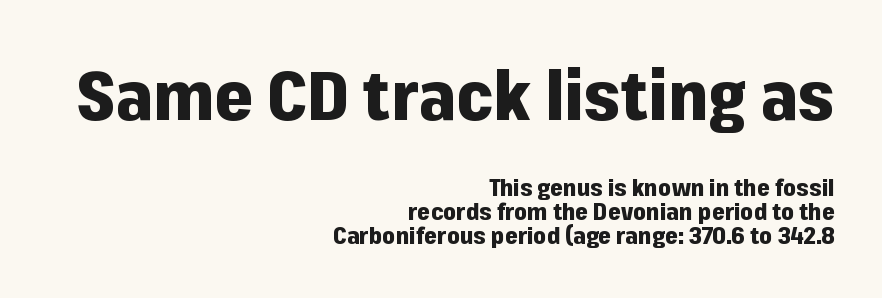
Q: Is the text bold? A: Yes.
Q: Is the text italic (slanted)? A: No, it is upright.
Q: Is the typeface a serif or a sans-serif typeface? A: Sans-serif.
Q: Is the text underlined? A: No.
Q: How is the paragraph aligned? A: Right-aligned.
Q: Is the spacing between letters normal or unusually wide? A: Normal.
Q: Is the spacing between lines tight, normal or loose? A: Tight.
Q: Which block of text is set in a larger size, the first (top) or the second (bottom)? A: The first (top) one.
Q: Width (condensed, normal, or wide)? A: Normal.
Q: Stroke contrast? A: Low.
Q: x-height? A: Medium.
Q: Monospaced? A: No.
